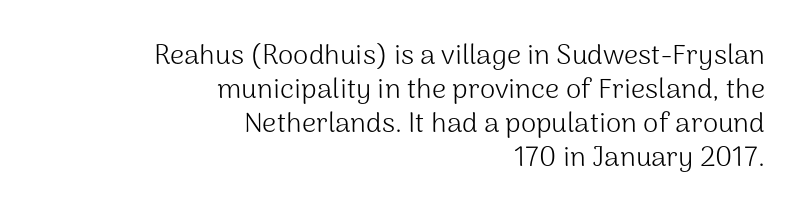
The image shows 28 px light sans-serif type, upright; set right-aligned, line spacing 1.21x, normal letter spacing, not underlined; medium stroke contrast and a medium x-height.
